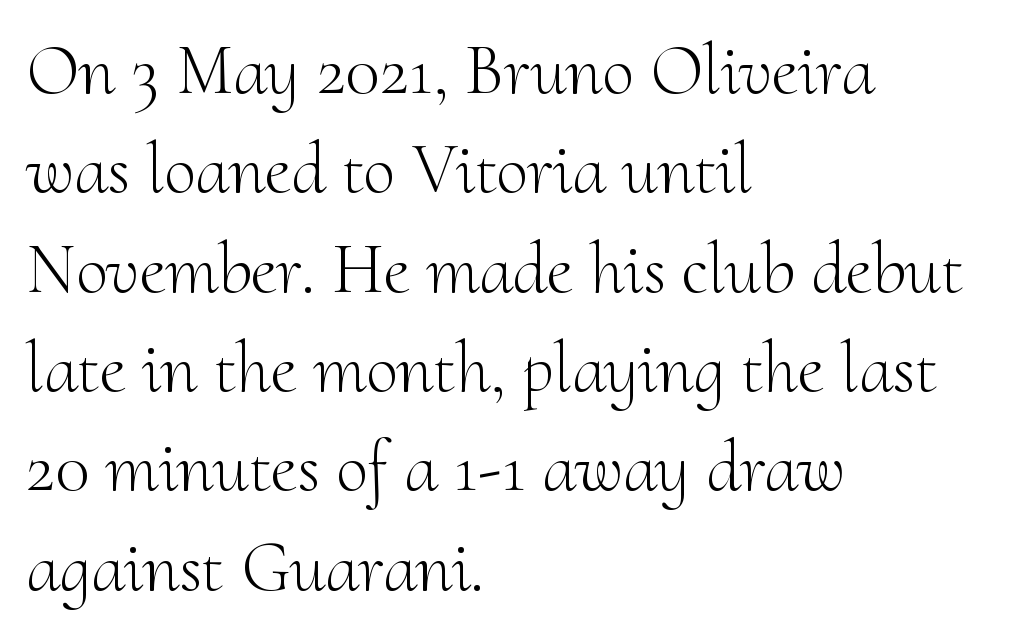
The image shows 72 px light serif type, upright; set left-aligned, normal line spacing (1.38x), normal letter spacing, not underlined; medium stroke contrast and a small x-height.
